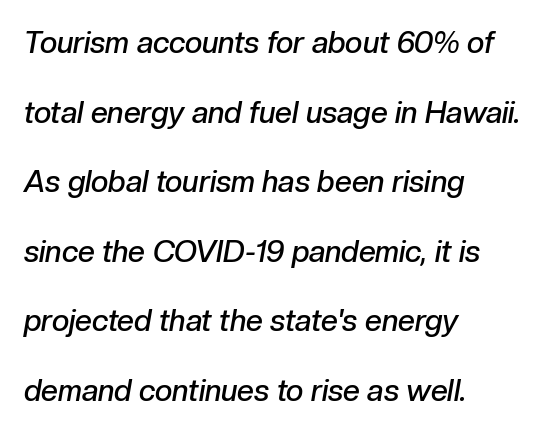
Q: Is the text bold? A: Semi-bold.
Q: Is the text italic (slanted)? A: Yes, it leans right by about 10 degrees.
Q: Is the text underlined? A: No.
Q: How is the paragraph aligned? A: Left-aligned.
Q: Is the spacing between letters normal or unusually wide? A: Normal.
Q: Is the spacing between lines tight, normal or loose? A: Loose.
Q: Width (condensed, normal, or wide)? A: Normal.
Q: Stroke contrast? A: Low.
Q: x-height? A: Medium.
Q: Monospaced? A: No.
